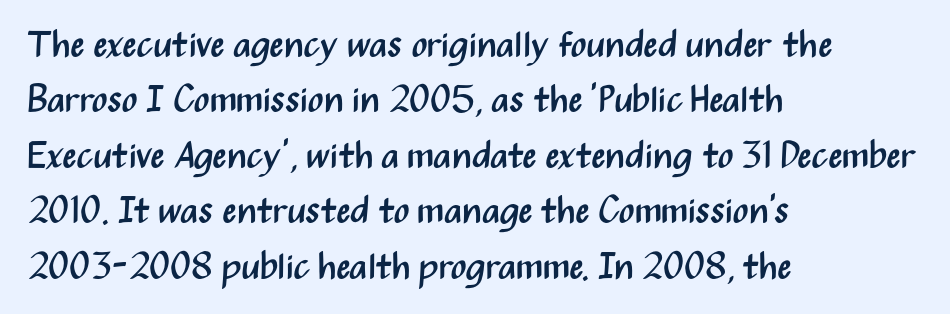
Q: Is the text bold? A: No.
Q: Is the text italic (slanted)? A: No, it is upright.
Q: Is the typeface a serif or a sans-serif typeface? A: Sans-serif.
Q: Is the text underlined? A: No.
Q: How is the paragraph aligned? A: Left-aligned.
Q: Is the spacing between letters normal or unusually wide? A: Normal.
Q: Is the spacing between lines tight, normal or loose? A: Normal.
Q: Width (condensed, normal, or wide)? A: Condensed.
Q: Stroke contrast? A: Medium.
Q: x-height? A: Medium.
Q: Monospaced? A: No.
